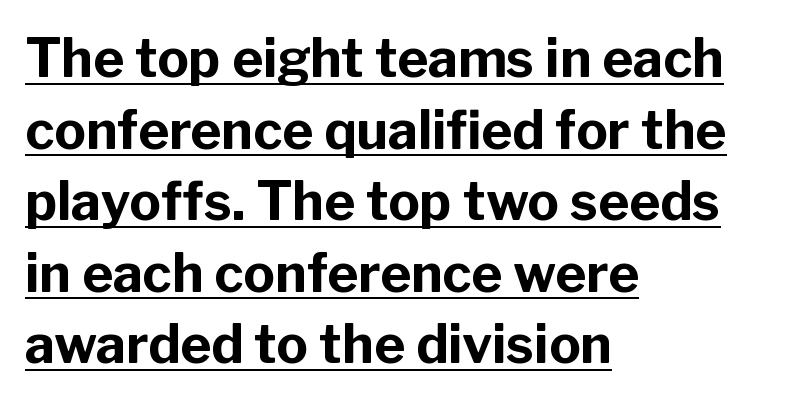
Font category for this specimen: sans-serif. Inter-character spacing is left at the font's built-in metrics. Line spacing here is normal. Check the space under the baseline: a stroke is drawn there.
